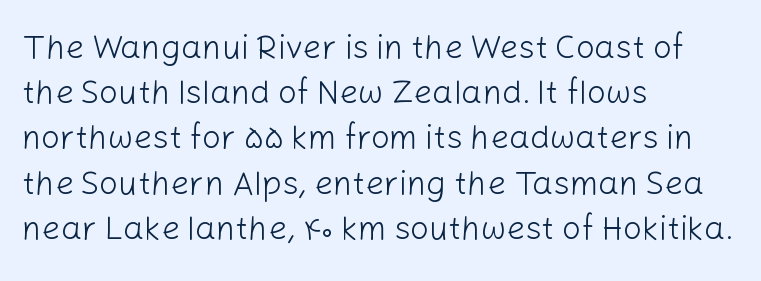
The image shows 33 px light sans-serif type, upright; set left-aligned, normal line spacing (1.37x), normal letter spacing, not underlined; low stroke contrast and a medium x-height.
